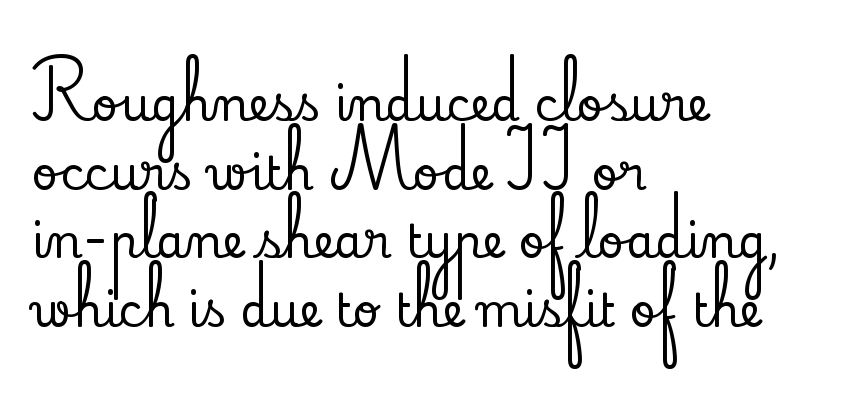
{"serif": "yes", "italic": "no", "width": "normal", "stroke_contrast": "low", "x_height": "small", "monospaced": "no", "underline": "no", "align": "left", "line_spacing": "normal", "line_spacing_ratio": 1.49, "letter_spacing": "normal", "letter_spacing_em": 0.0, "glyph_px": 46}
